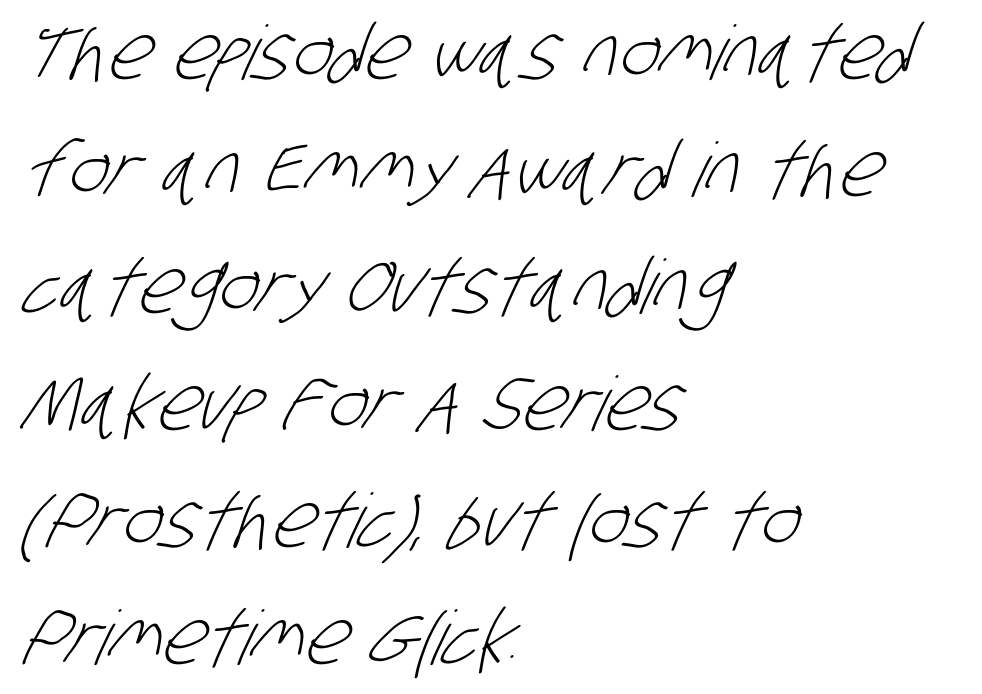
Type style note: lacks serifs. Nothing unusual about the tracking: characters are spaced as the font intends. The strip under each line holds only bare page. Layout note: lines flush left. The face used here is proportionally spaced, like ordinary book or web type. A quiet, ordinary-to-light weight characterises the typeface.
